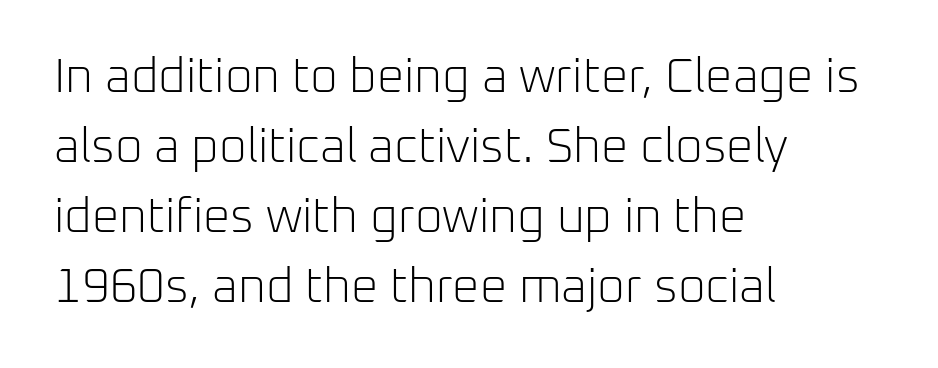
Q: Is the text bold? A: No.
Q: Is the text italic (slanted)? A: No, it is upright.
Q: Is the typeface a serif or a sans-serif typeface? A: Sans-serif.
Q: Is the text underlined? A: No.
Q: How is the paragraph aligned? A: Left-aligned.
Q: Is the spacing between letters normal or unusually wide? A: Normal.
Q: Is the spacing between lines tight, normal or loose? A: Normal.
Q: Width (condensed, normal, or wide)? A: Normal.
Q: Stroke contrast? A: Low.
Q: x-height? A: Medium.
Q: Monospaced? A: No.
